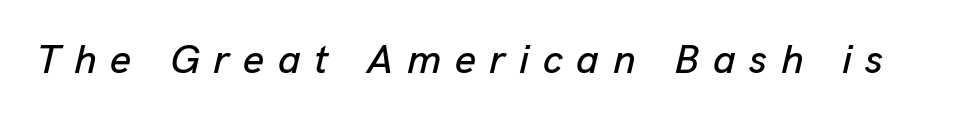
The image shows 41 px text type, italic (leaning right); set unusually wide letter spacing (+0.33 em), not underlined; low stroke contrast and a medium x-height.
